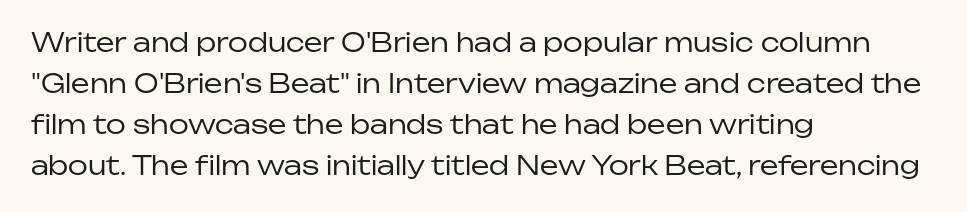
The image shows 26 px text type, upright; set left-aligned, normal line spacing (1.58x), normal letter spacing, not underlined.
